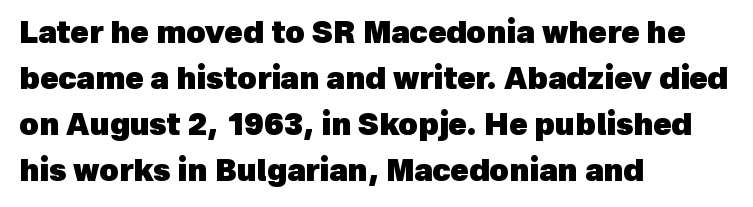
Default kerning and tracking; the words read as compact shapes. Teacher's note: observe the even left margin — that is flush-left alignment. The passage shown stacks its lines at a standard gap. Each letter keeps its own natural width here, so spacing adapts to shape.
